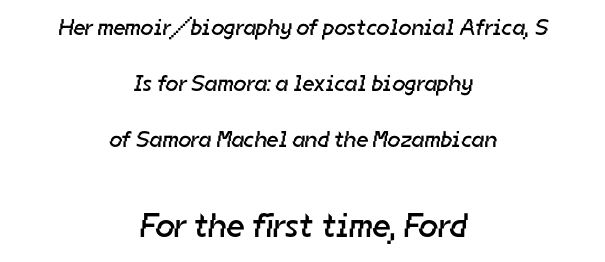
The image shows 34 px regular-weight sans-serif type; set centered, loose line spacing (2.43x), normal letter spacing, not underlined; the second (bottom) block is 1.48x larger; low stroke contrast and a medium x-height.
